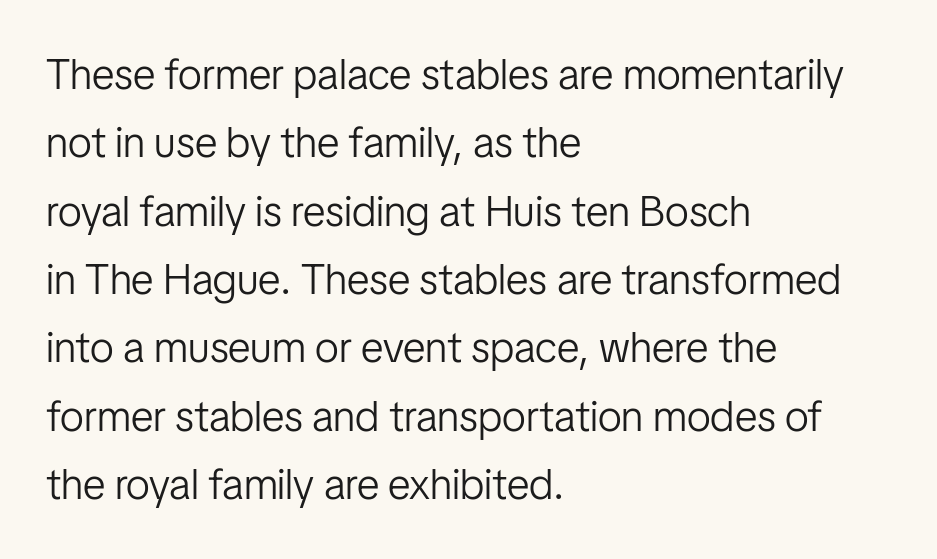
{"serif": "no", "italic": "no", "bold": "no", "weight": "light", "width": "condensed", "stroke_contrast": "low", "x_height": "medium", "monospaced": "no", "underline": "no", "align": "left", "line_spacing": "normal", "line_spacing_ratio": 1.59, "letter_spacing": "normal", "letter_spacing_em": 0.0, "glyph_px": 43}
